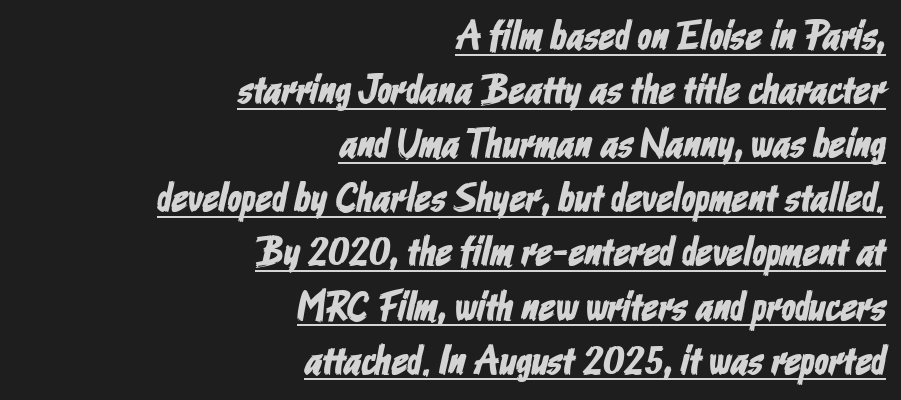
{"serif": "no", "width": "condensed", "stroke_contrast": "low", "x_height": "medium", "monospaced": "no", "underline": "yes", "align": "right", "line_spacing": "normal", "line_spacing_ratio": 1.32, "letter_spacing": "normal", "letter_spacing_em": 0.0, "glyph_px": 41}
